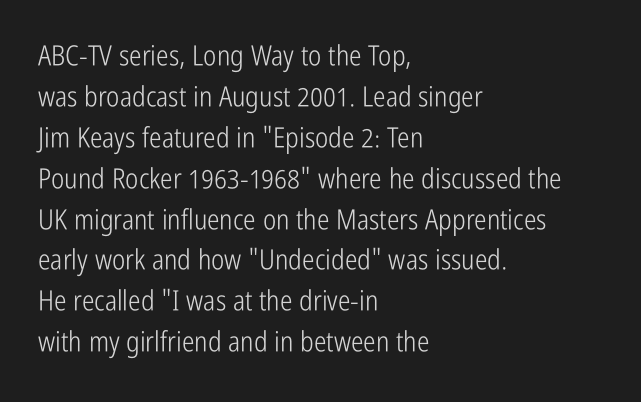
{"serif": "no", "italic": "no", "bold": "no", "weight": "light", "width": "condensed", "stroke_contrast": "low", "x_height": "medium", "monospaced": "no", "underline": "no", "align": "left", "line_spacing": "normal", "line_spacing_ratio": 1.46, "letter_spacing": "normal", "letter_spacing_em": 0.0, "glyph_px": 28}
